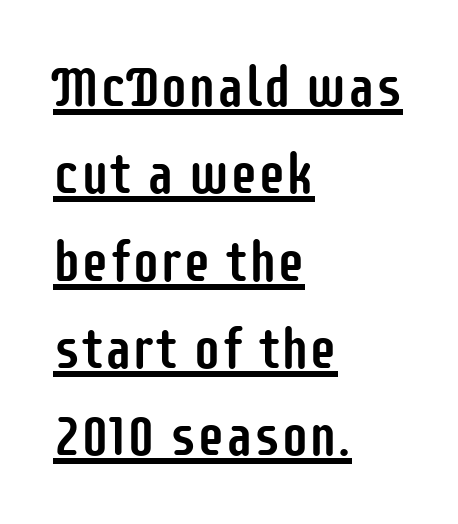
The image shows 56 px condensed sans-serif type, upright; set left-aligned, normal line spacing (1.56x), normal letter spacing, underlined; low stroke contrast and a large x-height.
